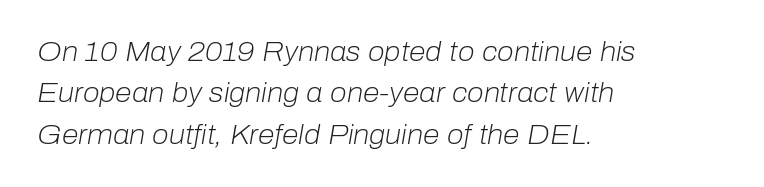
The image shows 27 px text type, italic (leaning right); set left-aligned, normal line spacing (1.53x), normal letter spacing, not underlined.
